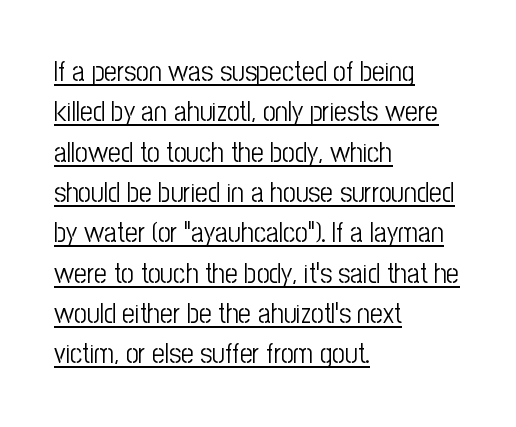
The image shows 28 px light, condensed sans-serif type, upright; set left-aligned, normal line spacing (1.44x), normal letter spacing, underlined; low stroke contrast and a medium x-height.
